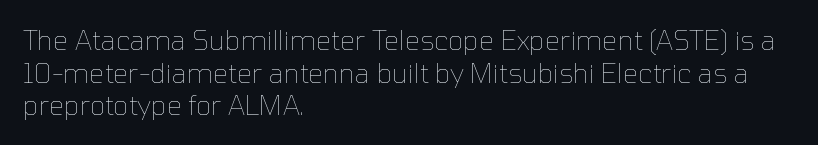
{"italic": "no", "bold": "no", "underline": "no", "align": "left", "line_spacing_ratio": 1.21, "letter_spacing": "normal", "letter_spacing_em": 0.0, "glyph_px": 27}
